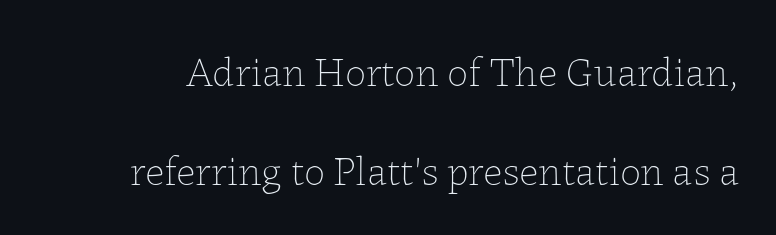
The image shows 42 px thin type, upright; set loose line spacing (2.35x), normal letter spacing, not underlined; low stroke contrast and a medium x-height.
